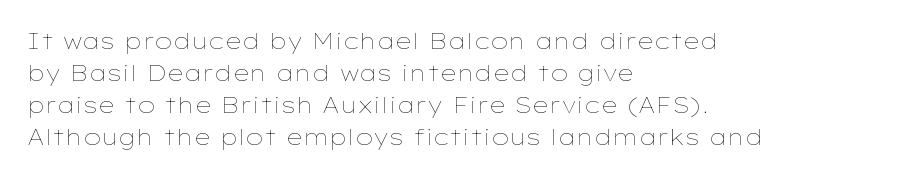
Q: Is the text bold? A: No.
Q: Is the text italic (slanted)? A: No, it is upright.
Q: Is the text underlined? A: No.
Q: How is the paragraph aligned? A: Left-aligned.
Q: Is the spacing between letters normal or unusually wide? A: Normal.
Q: Is the spacing between lines tight, normal or loose? A: Normal.
